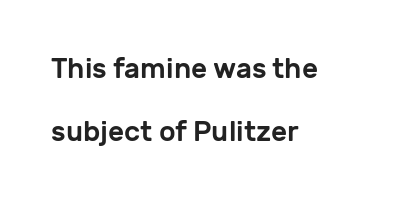
The image shows 28 px sans-serif type, upright; set left-aligned, loose line spacing (2.24x), normal letter spacing, not underlined; low stroke contrast and a medium x-height.
